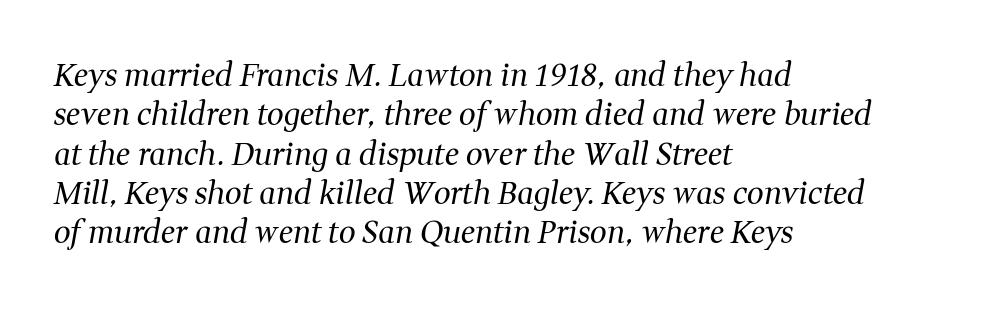
The font sits on the lighter half of the weight spectrum, regular included. Default kerning and tracking; the words read as compact shapes. This sample has the flowing, uneven cadence of proportional lettering. The vertical gap from one line to the next is medium.
